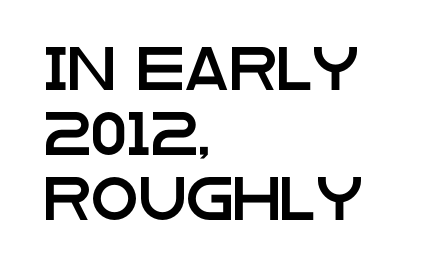
{"serif": "no", "italic": "no", "width": "wide", "stroke_contrast": "low", "x_height": "large", "monospaced": "no", "underline": "no", "align": "left", "line_spacing": "normal", "line_spacing_ratio": 1.51, "letter_spacing": "normal", "letter_spacing_em": 0.0, "glyph_px": 43}
